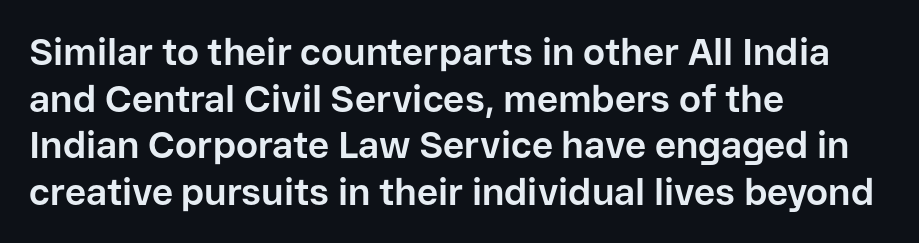
{"serif": "no", "italic": "no", "bold": "yes", "weight": "bold", "width": "normal", "stroke_contrast": "low", "x_height": "medium", "monospaced": "no", "underline": "no", "align": "left", "line_spacing": "normal", "line_spacing_ratio": 1.26, "letter_spacing": "normal", "letter_spacing_em": 0.0, "glyph_px": 37}
